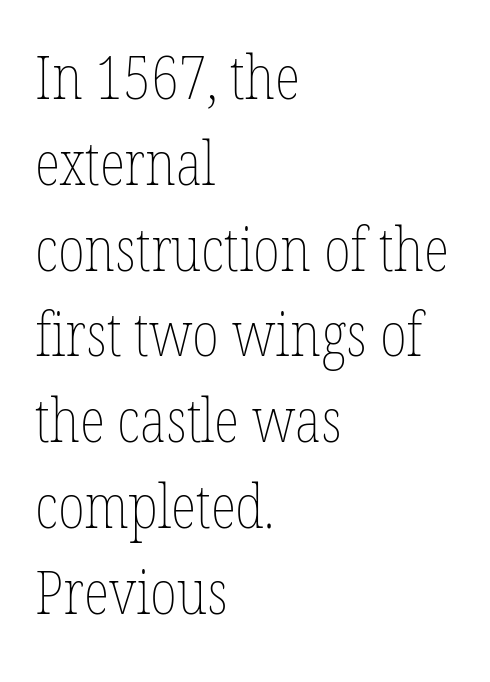
Q: Is the text bold? A: No.
Q: Is the text italic (slanted)? A: No, it is upright.
Q: Is the text underlined? A: No.
Q: How is the paragraph aligned? A: Left-aligned.
Q: Is the spacing between letters normal or unusually wide? A: Normal.
Q: Is the spacing between lines tight, normal or loose? A: Normal.
Q: Width (condensed, normal, or wide)? A: Condensed.
Q: Stroke contrast? A: Low.
Q: x-height? A: Medium.
Q: Monospaced? A: No.
